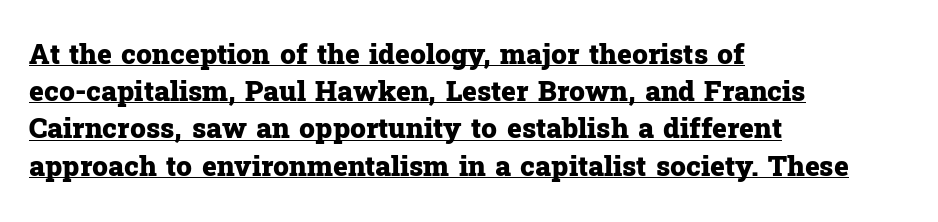
One-word summary of the alignment: left. Summary of weight: heavy, a full bold. Note the varied advance widths — an 'i' is clearly narrower than an 'm'. The typography opts for an upright posture over an oblique one. Emphasis is given by a line drawn under the lettering.
